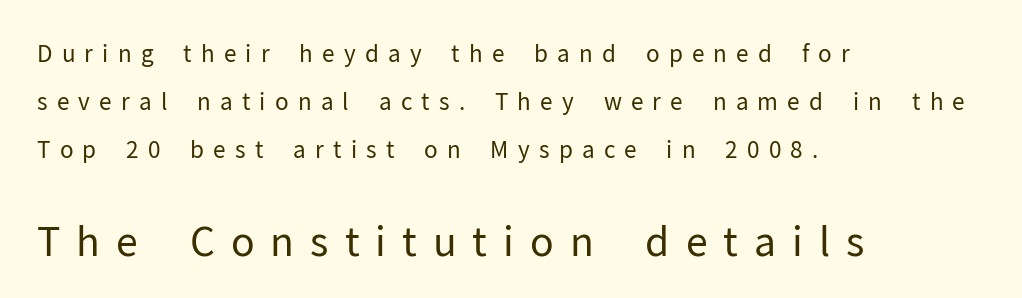
Q: Is the text bold? A: No.
Q: Is the text italic (slanted)? A: No, it is upright.
Q: Is the typeface a serif or a sans-serif typeface? A: Sans-serif.
Q: Is the text underlined? A: No.
Q: How is the paragraph aligned? A: Left-aligned.
Q: Is the spacing between letters normal or unusually wide? A: Unusually wide.
Q: Is the spacing between lines tight, normal or loose? A: Loose.
Q: Which block of text is set in a larger size, the first (top) or the second (bottom)? A: The second (bottom) one.
Q: Width (condensed, normal, or wide)? A: Normal.
Q: Stroke contrast? A: Low.
Q: x-height? A: Medium.
Q: Monospaced? A: No.
